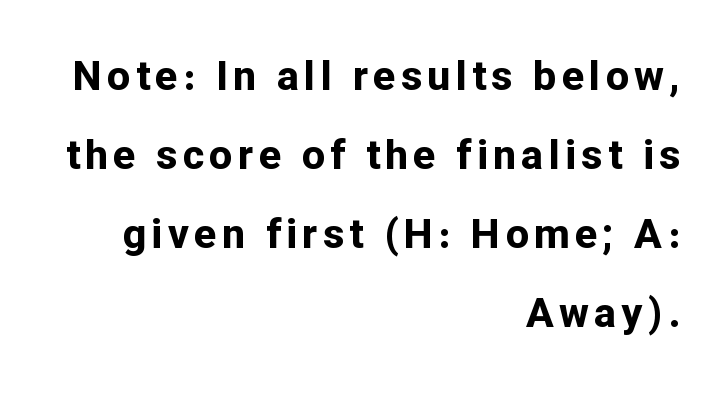
The image shows 41 px bold sans-serif type, upright; set right-aligned, loose line spacing (1.93x), not underlined; low stroke contrast and a medium x-height.
